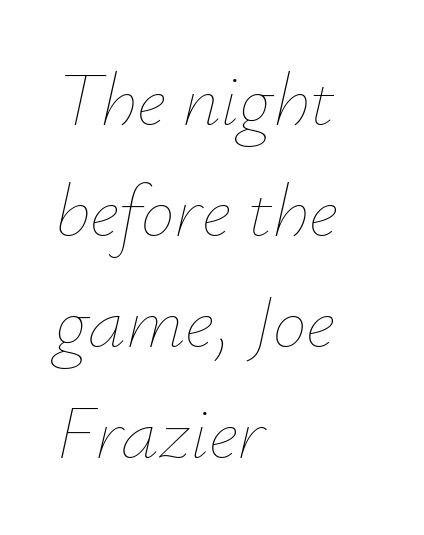
The image shows 76 px thin type, italic (leaning right); set left-aligned, normal line spacing (1.46x), normal letter spacing, not underlined; low stroke contrast and a small x-height.
